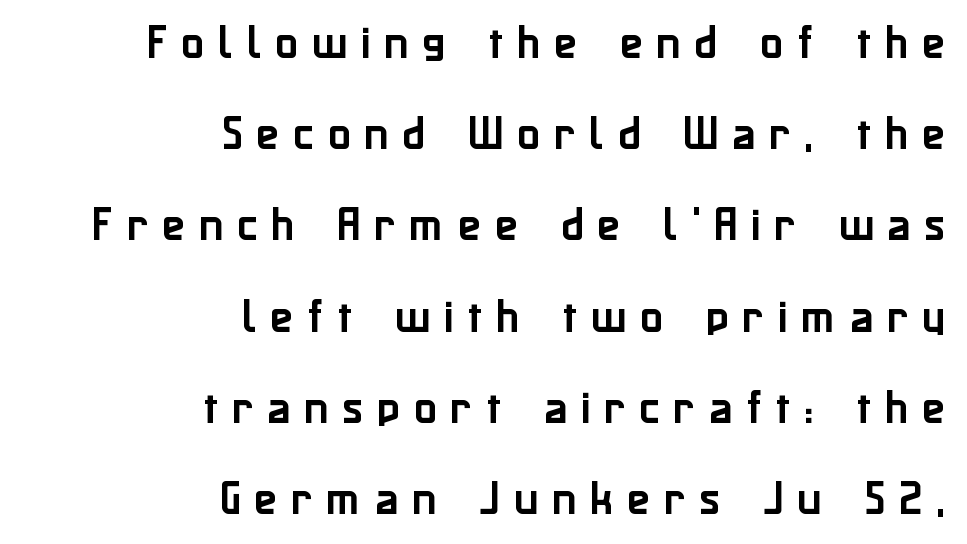
Q: Is the text italic (slanted)? A: No, it is upright.
Q: Is the typeface a serif or a sans-serif typeface? A: Sans-serif.
Q: Is the text underlined? A: No.
Q: How is the paragraph aligned? A: Right-aligned.
Q: Is the spacing between letters normal or unusually wide? A: Unusually wide.
Q: Is the spacing between lines tight, normal or loose? A: Loose.
Q: Width (condensed, normal, or wide)? A: Normal.
Q: Stroke contrast? A: Low.
Q: x-height? A: Medium.
Q: Monospaced? A: No.
